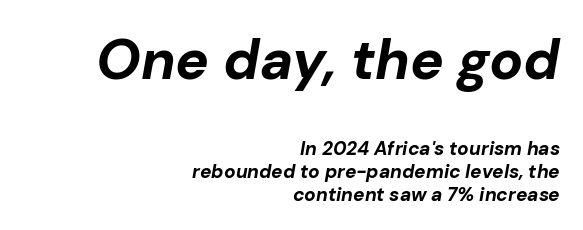
No extra tracking has been applied to these lines. Unmarked baselines from the first word to the last. Looks like regular typesetting: each glyph gets only the width it needs. The letters in the upper block stand taller than those in the block below. The rag falls on the left side of this text block. I'd describe the lettering as bold — thick and assertive.
